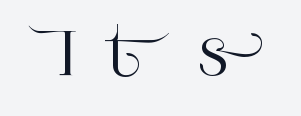
The lettering stays uniformly vertical, giving the passage a roman look. The letters advance in unequal steps, a hallmark of proportional type. The strip under each line holds only bare page. The typeface chosen for these lines features serifs. The letters are spread apart with noticeably loose tracking.
